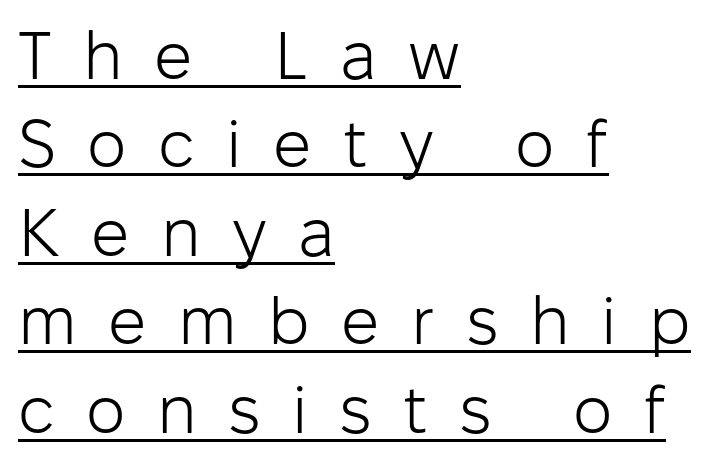
Q: Is the text bold? A: No.
Q: Is the text italic (slanted)? A: No, it is upright.
Q: Is the typeface a serif or a sans-serif typeface? A: Sans-serif.
Q: Is the text underlined? A: Yes.
Q: How is the paragraph aligned? A: Left-aligned.
Q: Is the spacing between letters normal or unusually wide? A: Unusually wide.
Q: Is the spacing between lines tight, normal or loose? A: Normal.
Q: Width (condensed, normal, or wide)? A: Normal.
Q: Stroke contrast? A: Low.
Q: x-height? A: Medium.
Q: Monospaced? A: No.
